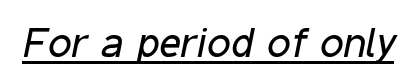
{"italic": "yes", "lean": "right", "slant_degrees": 11, "bold": "no", "weight": "regular", "width": "condensed", "stroke_contrast": "low", "x_height": "medium", "monospaced": "no", "underline": "yes", "letter_spacing": "normal", "letter_spacing_em": 0.0, "glyph_px": 42}
